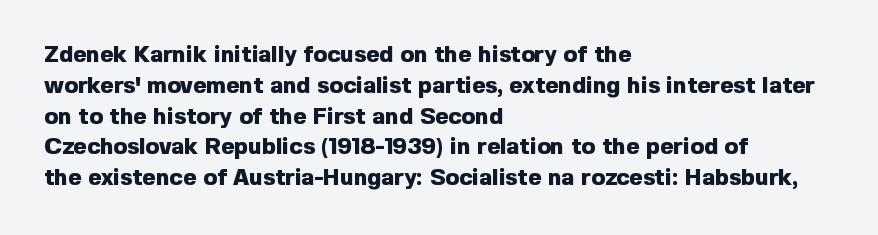
Q: Is the text bold? A: Yes.
Q: Is the text italic (slanted)? A: No, it is upright.
Q: Is the text underlined? A: No.
Q: How is the paragraph aligned? A: Left-aligned.
Q: Is the spacing between letters normal or unusually wide? A: Normal.
Q: Is the spacing between lines tight, normal or loose? A: Normal.
